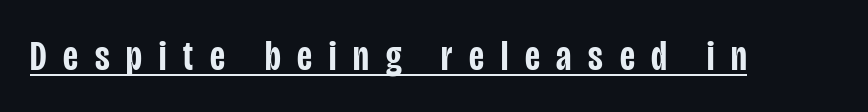
The face used here is a semibold: visibly heavier than regular, lighter than bold. Style check: upright. Somebody hit Ctrl+U on this one — the words are underlined. Is this a sans? Yes — the strokes have no serifs. Here the glyphs are tracked loosely, breaking word shapes into spaced letters.
